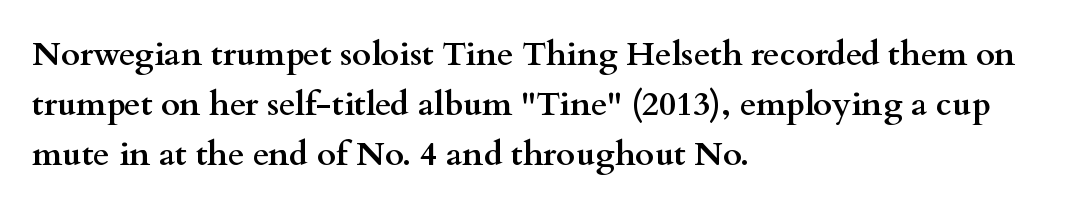
{"serif": "yes", "italic": "no", "bold": "yes", "weight": "semibold", "width": "wide", "stroke_contrast": "medium", "x_height": "small", "monospaced": "no", "underline": "no", "align": "left", "line_spacing": "normal", "line_spacing_ratio": 1.52, "letter_spacing": "normal", "letter_spacing_em": 0.0, "glyph_px": 33}
